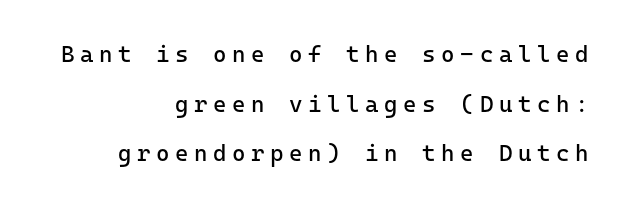
Each row of text sits above clean, open space. Posture: straight, roman, zero tilt. Here the glyphs are tracked loosely, breaking word shapes into spaced letters. The lines are quadded right. Regarding leading, the lines here are spaced well apart.
